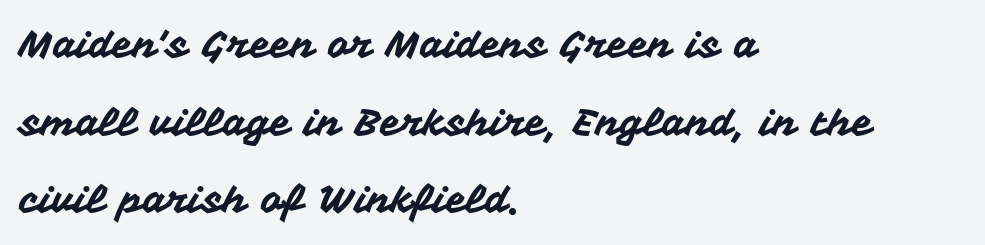
Q: Is the text italic (slanted)? A: Yes.
Q: Is the typeface a serif or a sans-serif typeface? A: Sans-serif.
Q: Is the text underlined? A: No.
Q: How is the paragraph aligned? A: Left-aligned.
Q: Is the spacing between letters normal or unusually wide? A: Normal.
Q: Is the spacing between lines tight, normal or loose? A: Loose.
Q: Width (condensed, normal, or wide)? A: Normal.
Q: Stroke contrast? A: Medium.
Q: x-height? A: Medium.
Q: Monospaced? A: No.
